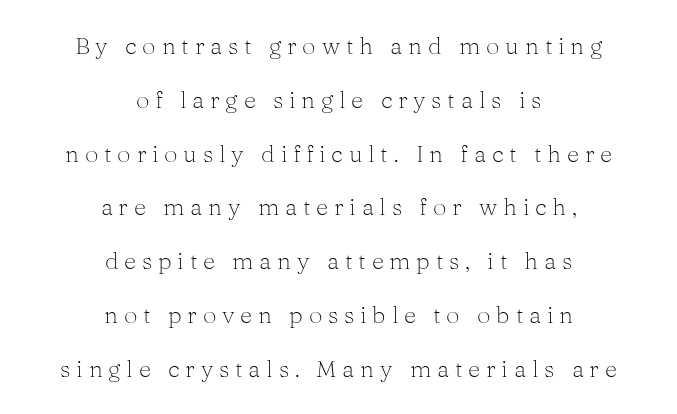
Vertical spacing — loose. The foot of each line stays bare and open. A roman cut, with each character standing at attention. Does the copy run flush right? No — it is centered line by line. Summary of weight: not heavy and not bold.
